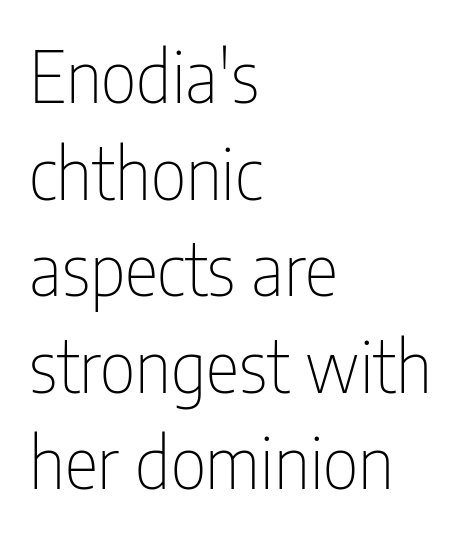
{"serif": "no", "italic": "no", "bold": "no", "weight": "thin", "width": "condensed", "stroke_contrast": "low", "x_height": "medium", "monospaced": "no", "underline": "no", "align": "left", "line_spacing": "normal", "line_spacing_ratio": 1.36, "letter_spacing": "normal", "letter_spacing_em": 0.0, "glyph_px": 71}
